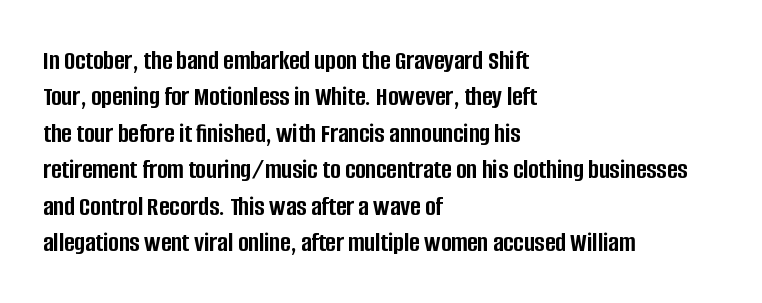
Q: Is the text bold? A: Yes.
Q: Is the text italic (slanted)? A: No, it is upright.
Q: Is the typeface a serif or a sans-serif typeface? A: Sans-serif.
Q: Is the text underlined? A: No.
Q: How is the paragraph aligned? A: Left-aligned.
Q: Is the spacing between letters normal or unusually wide? A: Normal.
Q: Is the spacing between lines tight, normal or loose? A: Normal.
Q: Width (condensed, normal, or wide)? A: Condensed.
Q: Stroke contrast? A: Low.
Q: x-height? A: Large.
Q: Monospaced? A: No.
